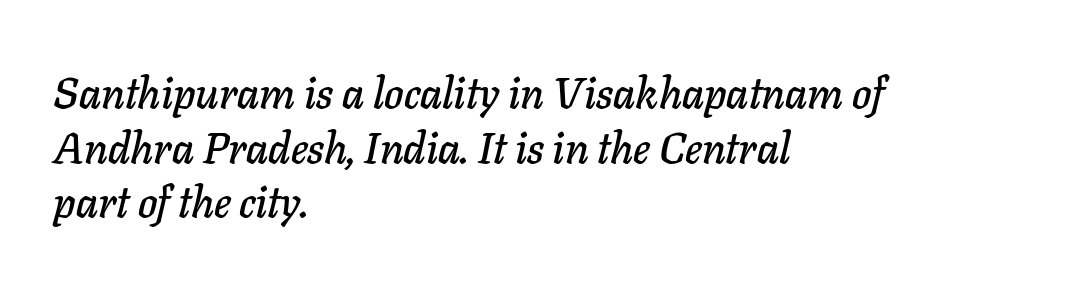
Q: Is the text italic (slanted)? A: Yes, it leans right by about 11 degrees.
Q: Is the text underlined? A: No.
Q: How is the paragraph aligned? A: Left-aligned.
Q: Is the spacing between letters normal or unusually wide? A: Normal.
Q: Width (condensed, normal, or wide)? A: Normal.
Q: Stroke contrast? A: Low.
Q: x-height? A: Medium.
Q: Monospaced? A: No.
